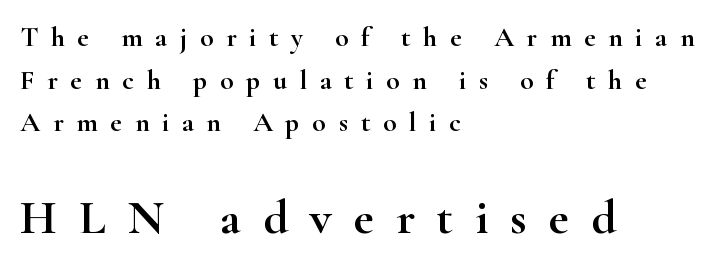
Here the glyphs are tracked loosely, breaking word shapes into spaced letters. This layout puts the modest block above and the oversized block below. The lettering stays uniformly vertical, giving the passage a roman look. The glyphs in this specimen are seriffed.
